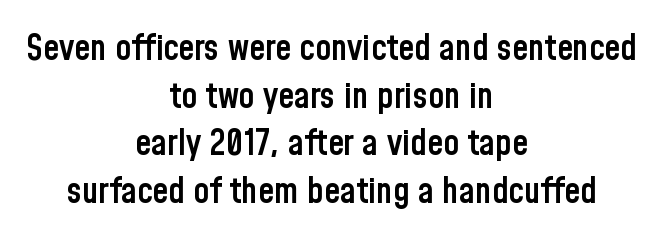
Q: Is the text bold? A: Semi-bold.
Q: Is the text italic (slanted)? A: No, it is upright.
Q: Is the typeface a serif or a sans-serif typeface? A: Sans-serif.
Q: Is the text underlined? A: No.
Q: How is the paragraph aligned? A: Centered.
Q: Is the spacing between letters normal or unusually wide? A: Normal.
Q: Is the spacing between lines tight, normal or loose? A: Normal.
Q: Width (condensed, normal, or wide)? A: Condensed.
Q: Stroke contrast? A: Low.
Q: x-height? A: Medium.
Q: Monospaced? A: No.
